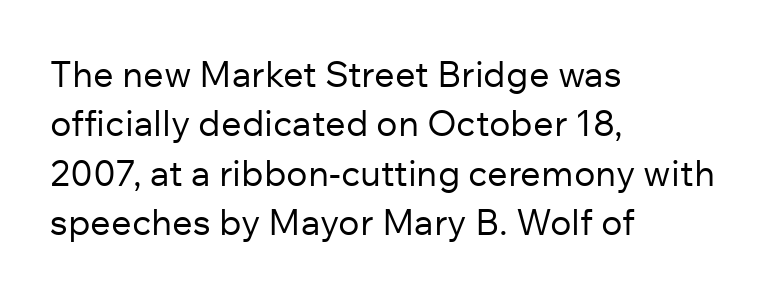
{"serif": "no", "italic": "no", "bold": "no", "weight": "regular", "width": "normal", "stroke_contrast": "low", "x_height": "medium", "monospaced": "no", "underline": "no", "align": "left", "line_spacing": "normal", "line_spacing_ratio": 1.37, "letter_spacing": "normal", "letter_spacing_em": 0.0, "glyph_px": 36}
